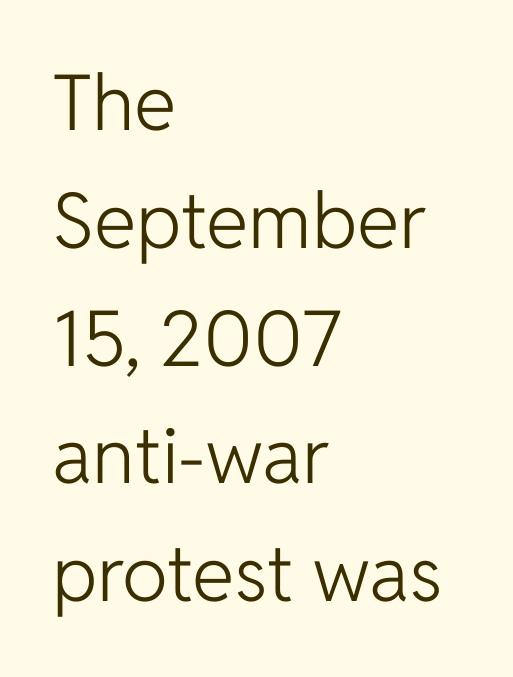
The image shows 77 px light sans-serif type, upright; set left-aligned, normal line spacing (1.53x), normal letter spacing, not underlined; low stroke contrast and a medium x-height.
